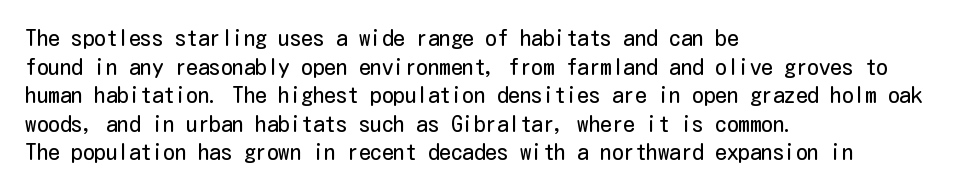
The image shows 23 px text type, upright; set left-aligned, line spacing 1.24x, normal letter spacing, not underlined.
